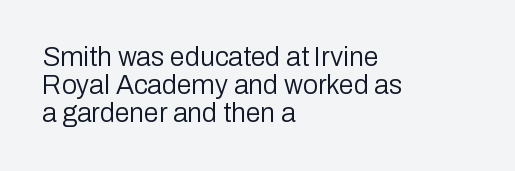
{"italic": "no", "bold": "no", "underline": "no", "align": "left", "line_spacing": "tight", "line_spacing_ratio": 1.04, "letter_spacing": "normal", "letter_spacing_em": 0.0, "glyph_px": 27}
